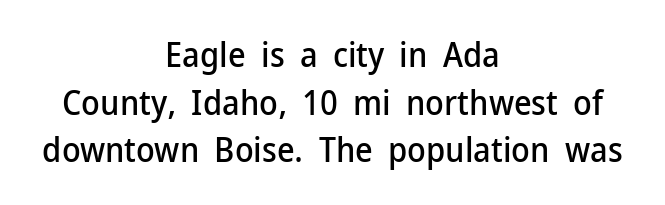
The image shows 34 px sans-serif type, upright; set centered, normal line spacing (1.4x), normal letter spacing, not underlined; low stroke contrast and a medium x-height.
